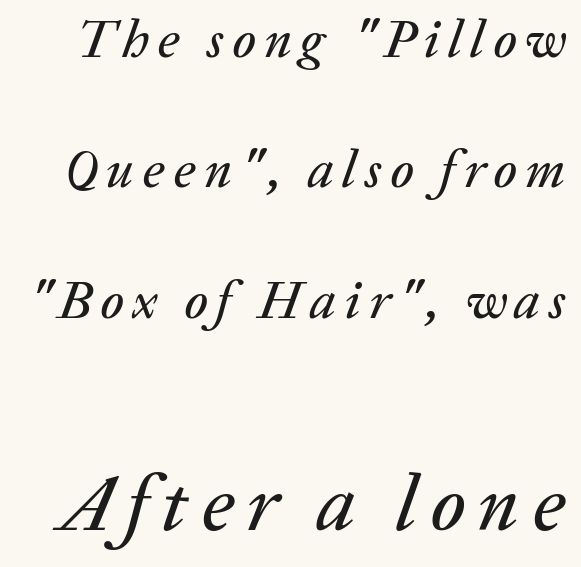
The image shows 79 px text type, italic (leaning right); set loose line spacing (2.46x), not underlined; the second (bottom) block is 1.49x larger; low stroke contrast and a medium x-height.
